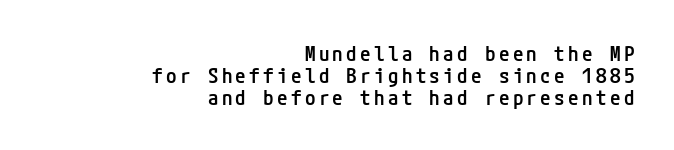
The image shows 21 px text type, upright; set right-aligned, tight line spacing (1.04x), not underlined.
